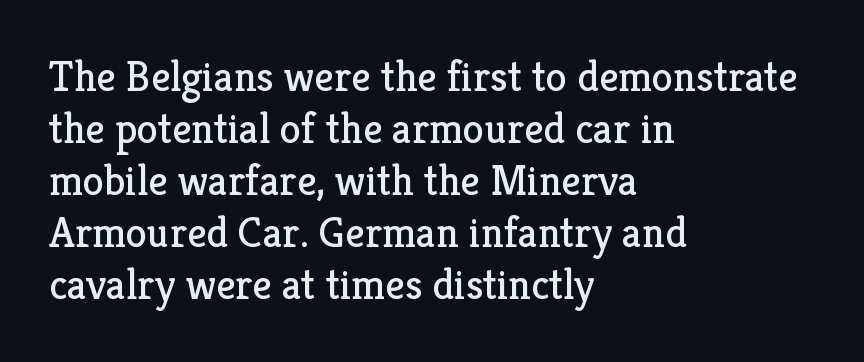
The image shows 43 px regular-weight serif type, upright; set left-aligned, line spacing 1.21x, normal letter spacing, not underlined; low stroke contrast and a medium x-height.
